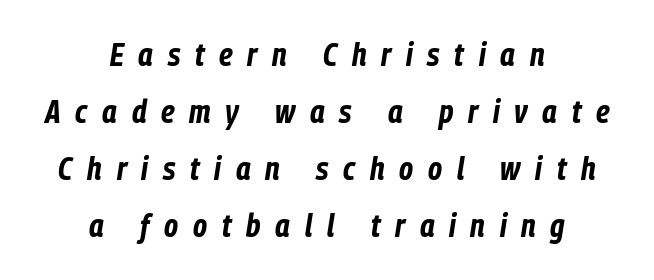
{"italic": "yes", "lean": "right", "slant_degrees": 9, "bold": "yes", "weight": "bold", "width": "condensed", "stroke_contrast": "low", "x_height": "medium", "monospaced": "no", "underline": "no", "align": "center", "line_spacing_ratio": 1.78, "letter_spacing": "wide", "letter_spacing_em": 0.46, "glyph_px": 32}
